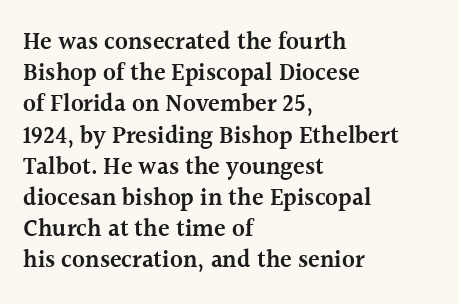
Students, this is semibold: more ink than regular, less than bold. Letter spacing: default. Any mark beneath the type? The region is blank. Rows of type keep a routine distance in the vertical direction. These lines are set flush left with a ragged right edge. Posture: straight, roman, zero tilt.
